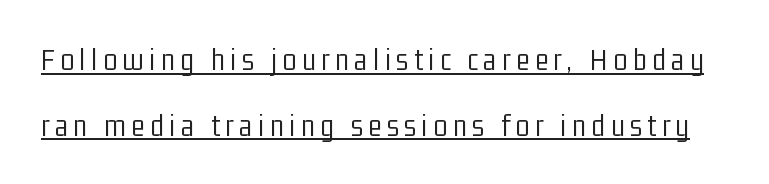
{"serif": "no", "italic": "no", "bold": "no", "weight": "light", "width": "condensed", "stroke_contrast": "low", "x_height": "medium", "monospaced": "no", "underline": "yes", "line_spacing": "loose", "line_spacing_ratio": 2.05, "glyph_px": 32}
